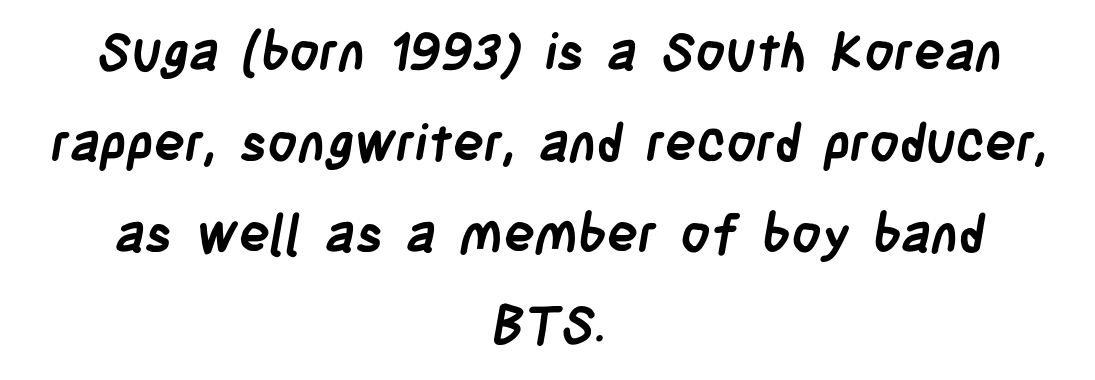
Alignment: centered. Do the characters align in a grid? No, the font is proportional. Unmarked baselines from the first word to the last. Look at the tracking — it's just the regular setting, nothing added. The face used here has the dense, thick strokes of a bold. Nothing sits at the stroke ends, so this counts as sans-serif.
